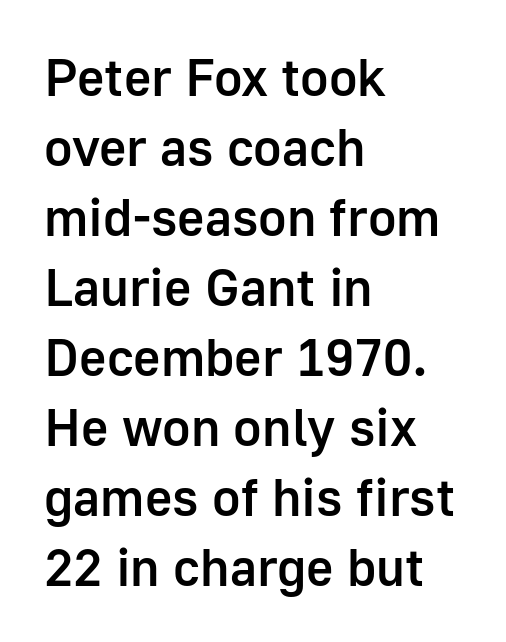
This is sans-serif lettering, the kind often seen on screens and signage. In terms of weight, the rendering is demibold, just under bold. The compositor pushed each line to the left boundary. Is this a fixed-width face? No — the glyphs have proportional, varying widths. Beneath every word, the page is bare.
